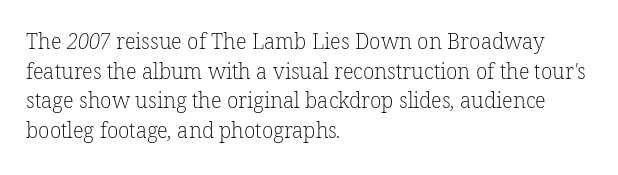
The horizontal fit of the characters is conventional and even. This sample is left-justified, so line endings fall wherever the words run out. Unbolded letterforms with no extra heft. Regular leading. Descenders hang freely into open space.
